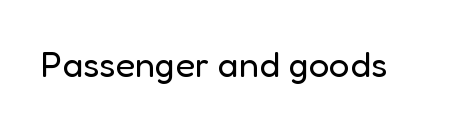
Q: Is the text bold? A: No.
Q: Is the text italic (slanted)? A: No, it is upright.
Q: Is the typeface a serif or a sans-serif typeface? A: Sans-serif.
Q: Is the text underlined? A: No.
Q: Is the spacing between letters normal or unusually wide? A: Normal.
Q: Width (condensed, normal, or wide)? A: Normal.
Q: Stroke contrast? A: Low.
Q: x-height? A: Medium.
Q: Monospaced? A: No.
